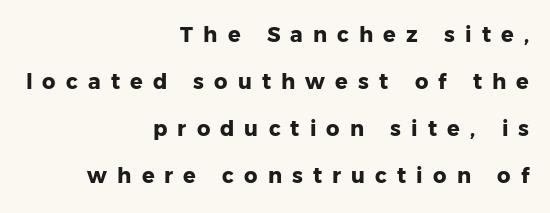
Q: Is the text bold? A: Yes.
Q: Is the text italic (slanted)? A: No, it is upright.
Q: Is the text underlined? A: No.
Q: How is the paragraph aligned? A: Right-aligned.
Q: Is the spacing between letters normal or unusually wide? A: Unusually wide.
Q: Is the spacing between lines tight, normal or loose? A: Loose.
